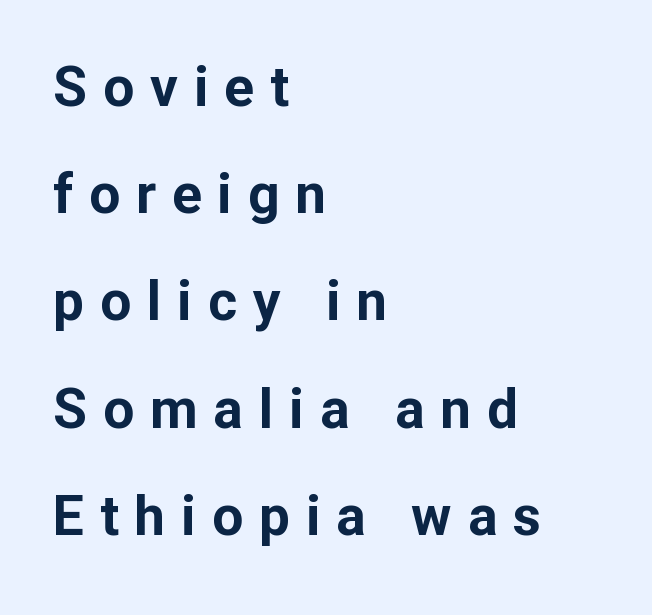
Q: Is the text bold? A: Yes.
Q: Is the text italic (slanted)? A: No, it is upright.
Q: Is the typeface a serif or a sans-serif typeface? A: Sans-serif.
Q: Is the text underlined? A: No.
Q: How is the paragraph aligned? A: Left-aligned.
Q: Is the spacing between letters normal or unusually wide? A: Unusually wide.
Q: Is the spacing between lines tight, normal or loose? A: Loose.
Q: Width (condensed, normal, or wide)? A: Normal.
Q: Stroke contrast? A: Low.
Q: x-height? A: Medium.
Q: Monospaced? A: No.
